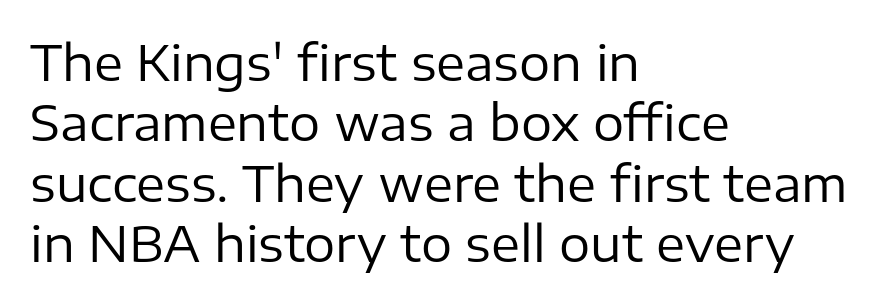
{"serif": "no", "italic": "no", "bold": "no", "weight": "regular", "width": "normal", "stroke_contrast": "low", "x_height": "medium", "monospaced": "no", "underline": "no", "align": "left", "line_spacing_ratio": 1.23, "letter_spacing": "normal", "letter_spacing_em": 0.0, "glyph_px": 49}
